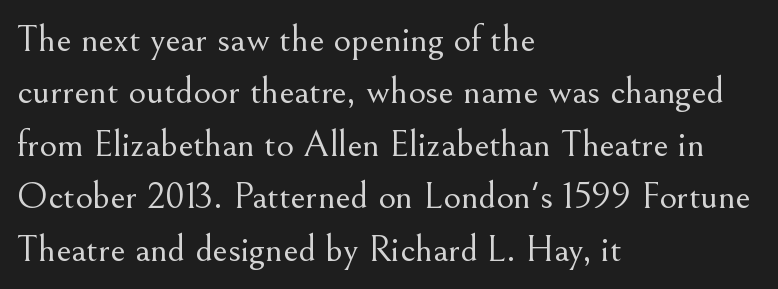
Q: Is the text bold? A: No.
Q: Is the text italic (slanted)? A: No, it is upright.
Q: Is the typeface a serif or a sans-serif typeface? A: Serif.
Q: Is the text underlined? A: No.
Q: How is the paragraph aligned? A: Left-aligned.
Q: Is the spacing between letters normal or unusually wide? A: Normal.
Q: Is the spacing between lines tight, normal or loose? A: Normal.
Q: Width (condensed, normal, or wide)? A: Normal.
Q: Stroke contrast? A: Medium.
Q: x-height? A: Small.
Q: Monospaced? A: No.
